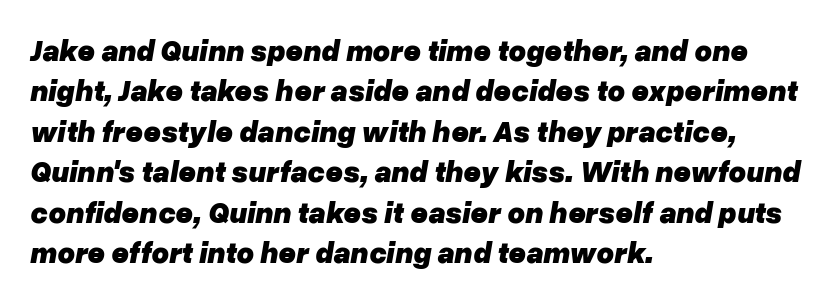
The image shows 30 px heavy type, italic (leaning right); set left-aligned, normal line spacing (1.35x), normal letter spacing, not underlined; low stroke contrast and a medium x-height.
